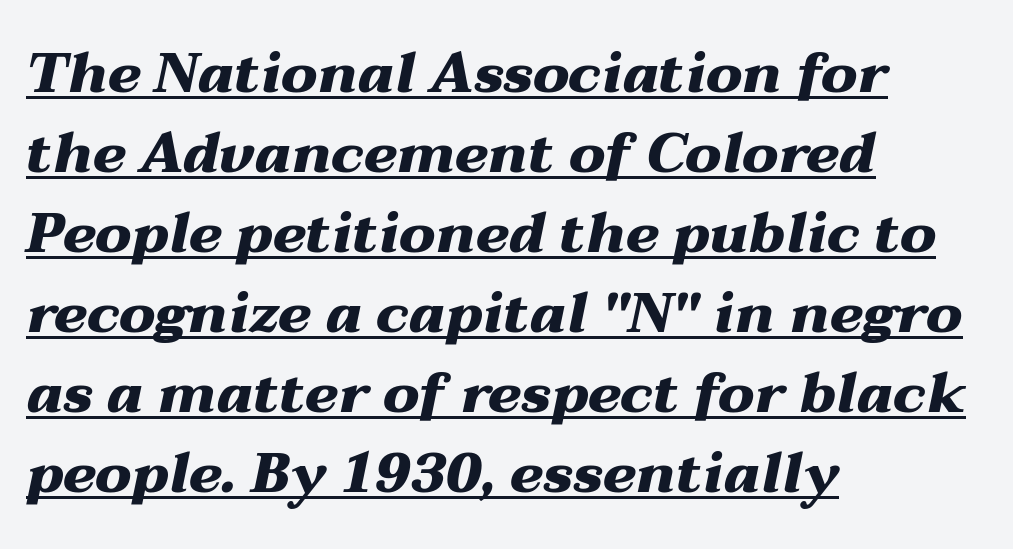
The image shows 56 px heavy, wide type, italic (leaning right); set left-aligned, normal line spacing (1.43x), normal letter spacing, underlined; medium stroke contrast and a medium x-height.
